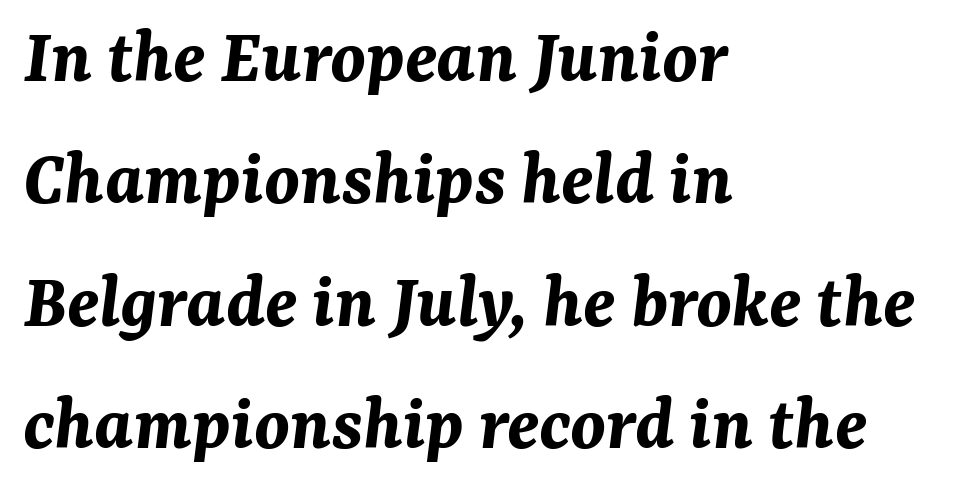
You could not count columns in this text — the font is proportionally spaced. Regular leading. Spacing between characters is what you'd get straight out of the box. Style check: oblique. A classic flush-left, rag-right setting is used for this passage. A dark, heavy texture on the line: the type is bold.
